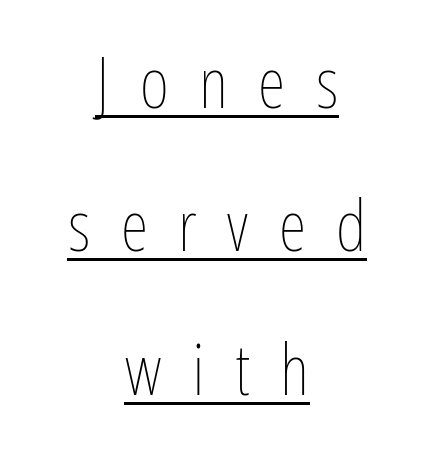
The image shows 71 px thin, condensed type, upright; set centered, loose line spacing (2.02x), unusually wide letter spacing (+0.43 em), underlined; low stroke contrast and a medium x-height.
